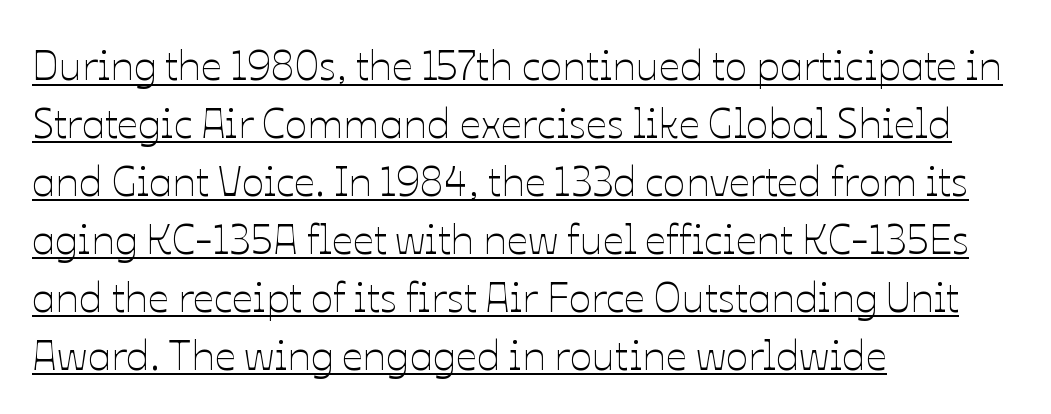
The image shows 42 px thin type, upright; set left-aligned, normal line spacing (1.38x), normal letter spacing, underlined; low stroke contrast and a medium x-height.
